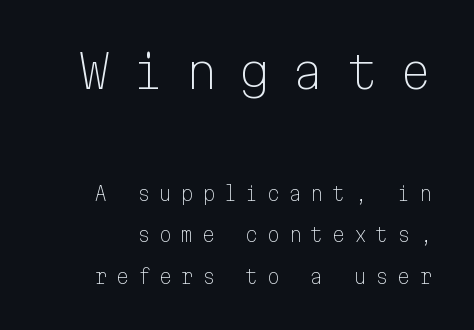
{"serif": "no", "italic": "no", "bold": "no", "weight": "light", "width": "normal", "stroke_contrast": "low", "x_height": "medium", "monospaced": "yes", "underline": "no", "line_spacing": "loose", "line_spacing_ratio": 2.18, "letter_spacing": "wide", "letter_spacing_em": 0.44, "larger_block": "first", "size_ratio": 2.47, "glyph_px": 47}
